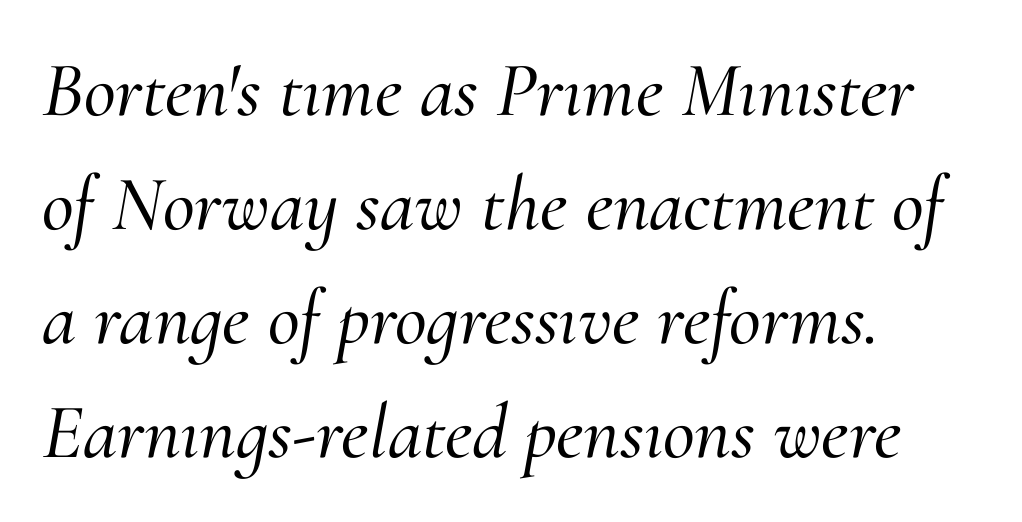
The image shows 78 px serif type, italic (leaning right); set left-aligned, normal line spacing (1.46x), normal letter spacing, not underlined; medium stroke contrast and a small x-height.
